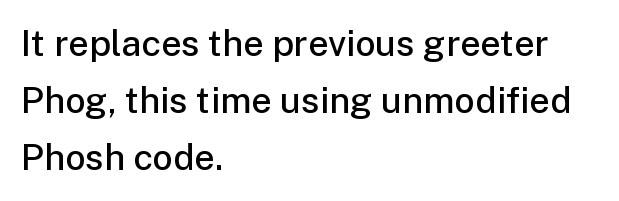
The specimen omits any rule beneath the text block's lines. How are the letters spaced? Ordinarily, with no added tracking. Look at the stroke-to-counter ratio: somewhat heavy, a semibold. The text block is weighted toward the left margin, trailing off unevenly rightward. Looks like regular typesetting: each glyph gets only the width it needs. The rendering shows plain stroke endings on the letterforms — a sans-serif design.
